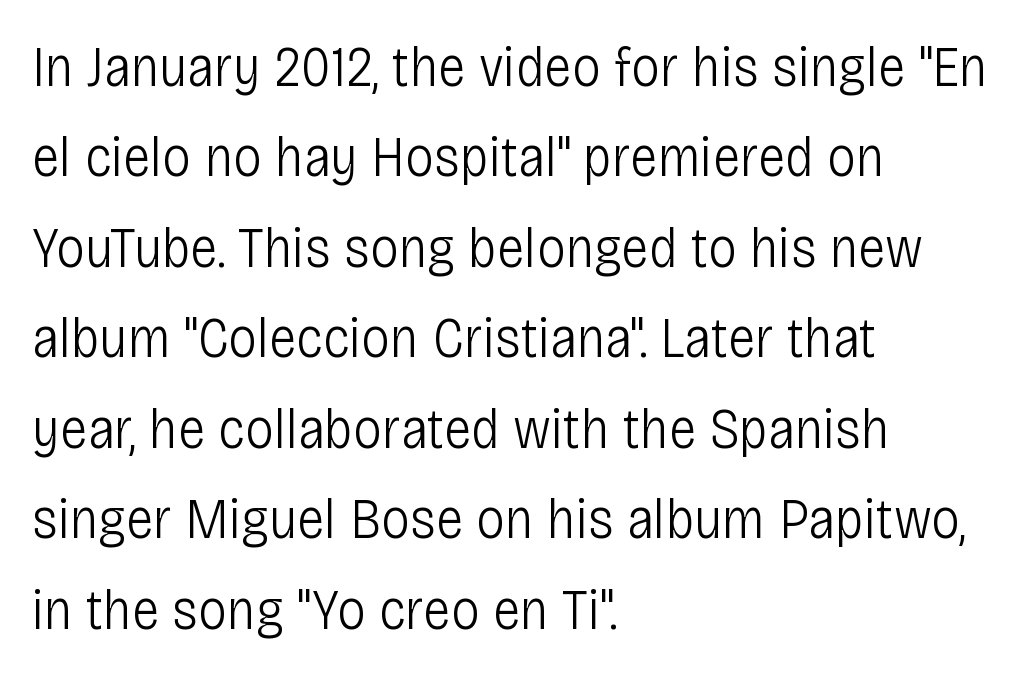
This rendering leaves character spacing at its baseline value. This rendering employs a face without finishing strokes, i.e., a sans-serif. Interline gaps are of average width in this sample. Short and long lines alike share a common starting point at left.
